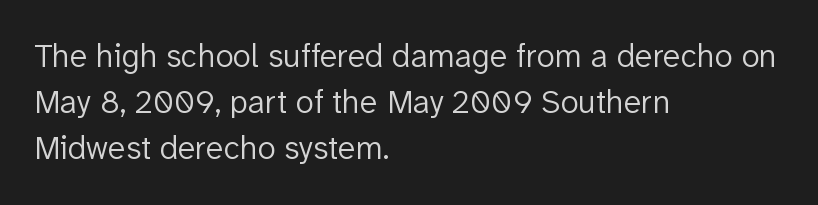
{"serif": "no", "italic": "no", "bold": "no", "weight": "light", "width": "normal", "stroke_contrast": "low", "x_height": "medium", "monospaced": "no", "underline": "no", "align": "left", "line_spacing": "normal", "line_spacing_ratio": 1.4, "letter_spacing": "normal", "letter_spacing_em": 0.0, "glyph_px": 33}
